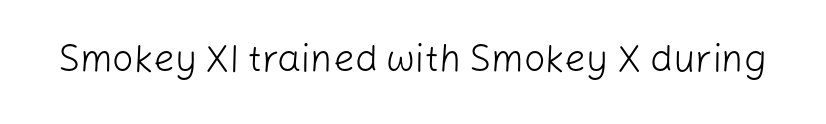
Q: Is the text bold? A: No.
Q: Is the text italic (slanted)? A: No, it is upright.
Q: Is the typeface a serif or a sans-serif typeface? A: Sans-serif.
Q: Is the text underlined? A: No.
Q: Is the spacing between letters normal or unusually wide? A: Normal.
Q: Width (condensed, normal, or wide)? A: Normal.
Q: Stroke contrast? A: Low.
Q: x-height? A: Medium.
Q: Monospaced? A: No.
